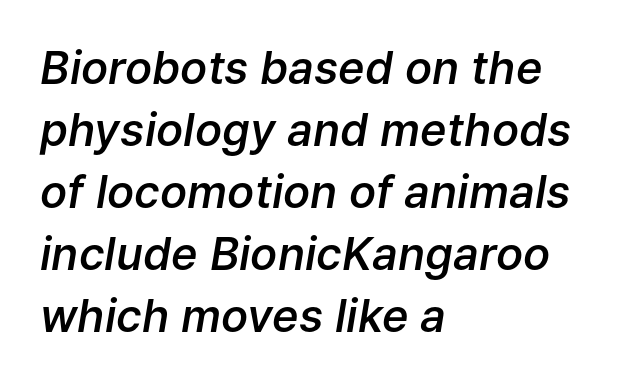
Q: Is the text bold? A: Semi-bold.
Q: Is the text italic (slanted)? A: Yes, it leans right by about 9 degrees.
Q: Is the text underlined? A: No.
Q: How is the paragraph aligned? A: Left-aligned.
Q: Is the spacing between letters normal or unusually wide? A: Normal.
Q: Is the spacing between lines tight, normal or loose? A: Normal.
Q: Width (condensed, normal, or wide)? A: Normal.
Q: Stroke contrast? A: Low.
Q: x-height? A: Medium.
Q: Monospaced? A: No.
